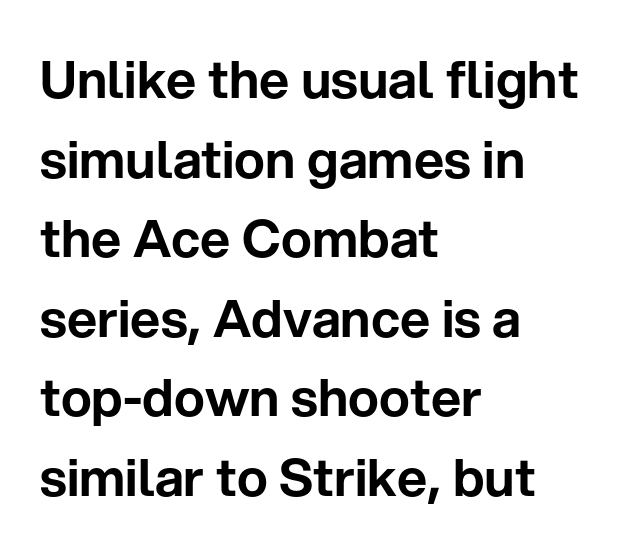
The image shows 52 px sans-serif type, upright; set left-aligned, normal line spacing (1.53x), normal letter spacing, not underlined; low stroke contrast and a medium x-height.
